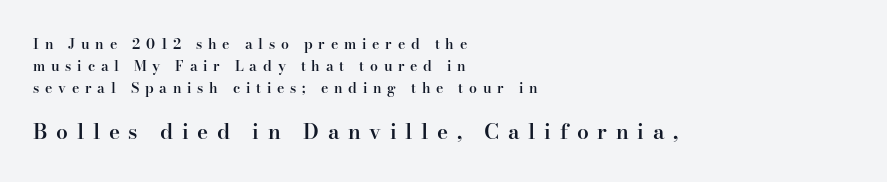
{"italic": "no", "bold": "semi", "underline": "no", "align": "left", "line_spacing": "normal", "line_spacing_ratio": 1.56, "letter_spacing": "wide", "letter_spacing_em": 0.41, "larger_block": "second", "size_ratio": 1.5, "glyph_px": 21}
